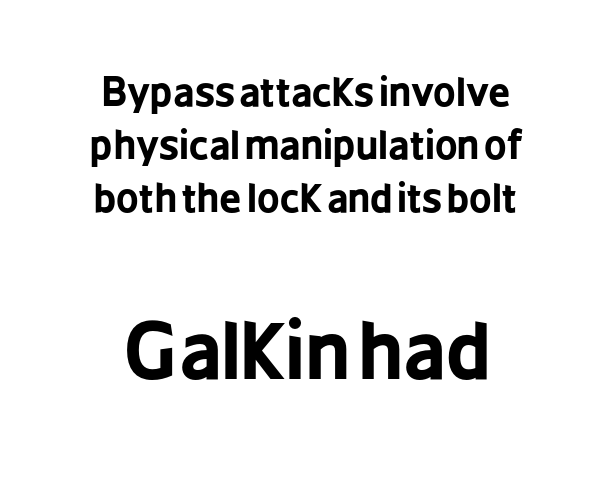
Interline gaps are of average width in this sample. If you folded the block vertically in half, each line would mirror itself in length. Unlike italic type, these characters show no tilt at all. Strong, thick strokes mark this as bold type.
